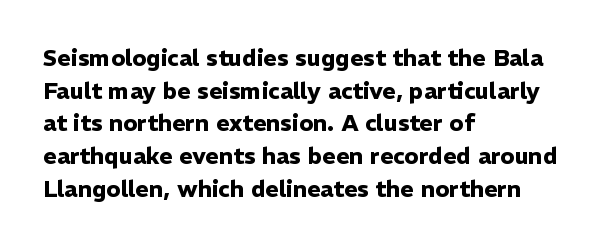
Here the glyphs are tracked normally, forming tight word shapes. One-word summary of the alignment: left. In terms of posture, this sample is upright. Notice how thick the strokes are: this is what a full bold looks like. The lines sit at an ordinary, default distance from one another.
